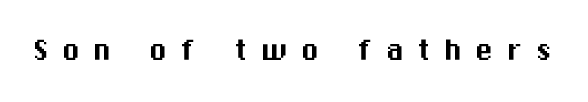
The image shows 36 px sans-serif type, upright; set unusually wide letter spacing (+0.37 em), not underlined; medium stroke contrast and a medium x-height.
